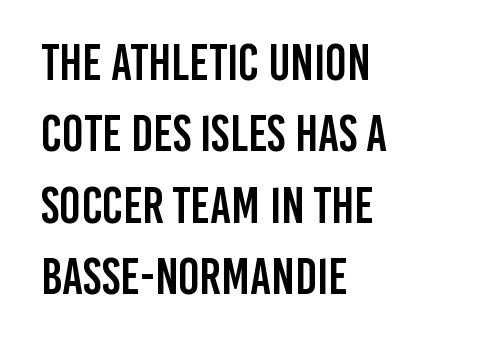
The image shows 51 px condensed sans-serif type, upright; set left-aligned, normal line spacing (1.4x), normal letter spacing, not underlined; low stroke contrast and a large x-height.
